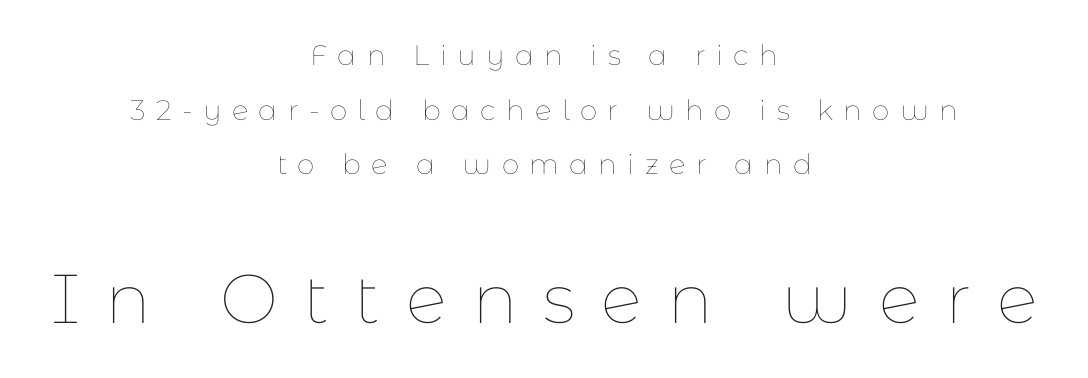
The image shows 69 px thin type, upright; set centered, loose line spacing (1.95x), unusually wide letter spacing (+0.37 em), not underlined; the second (bottom) block is 2.46x larger; low stroke contrast and a medium x-height.
